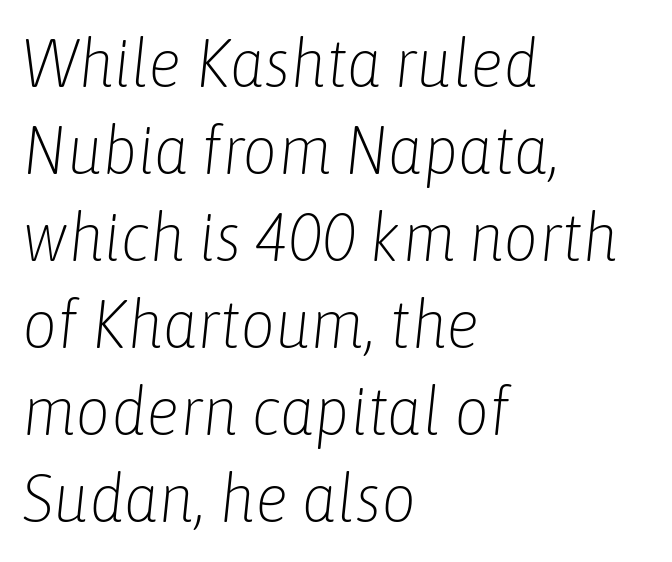
The image shows 68 px light, condensed type, italic (leaning right); set left-aligned, normal line spacing (1.28x), normal letter spacing, not underlined; low stroke contrast and a medium x-height.
